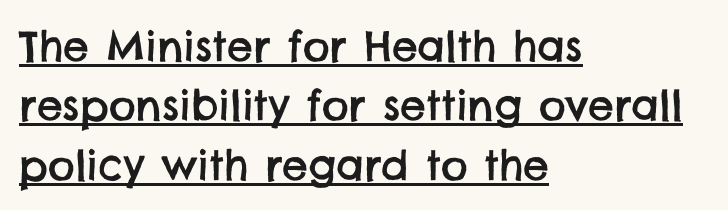
The image shows 41 px sans-serif type; set left-aligned, normal line spacing (1.45x), normal letter spacing, underlined; low stroke contrast and a large x-height.
